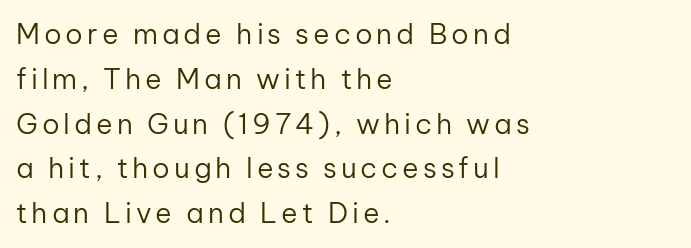
Reading down the block, your eye returns to a fixed left position each line. Nope, no serifs anywhere on these letters. Style check: upright. Descenders hang freely into open space. Regular leading. Is this a fixed-width face? No — the glyphs have proportional, varying widths.
